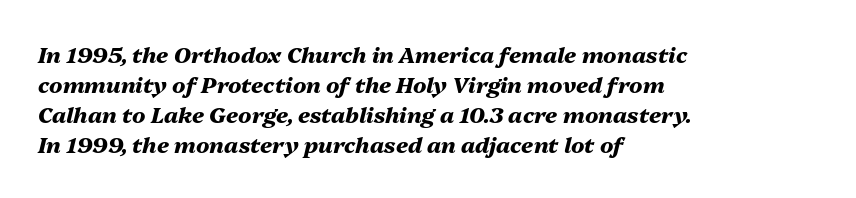
Q: Is the text bold? A: Yes.
Q: Is the text italic (slanted)? A: Yes, it leans right by about 13 degrees.
Q: Is the text underlined? A: No.
Q: How is the paragraph aligned? A: Left-aligned.
Q: Is the spacing between letters normal or unusually wide? A: Normal.
Q: Is the spacing between lines tight, normal or loose? A: Normal.
